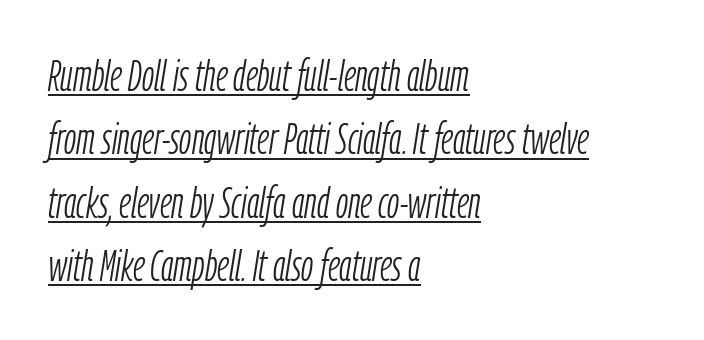
Q: Is the text bold? A: No.
Q: Is the text italic (slanted)? A: Yes, it leans right by about 9 degrees.
Q: Is the text underlined? A: Yes.
Q: How is the paragraph aligned? A: Left-aligned.
Q: Is the spacing between letters normal or unusually wide? A: Normal.
Q: Is the spacing between lines tight, normal or loose? A: Normal.
Q: Width (condensed, normal, or wide)? A: Condensed.
Q: Stroke contrast? A: Low.
Q: x-height? A: Medium.
Q: Monospaced? A: No.
